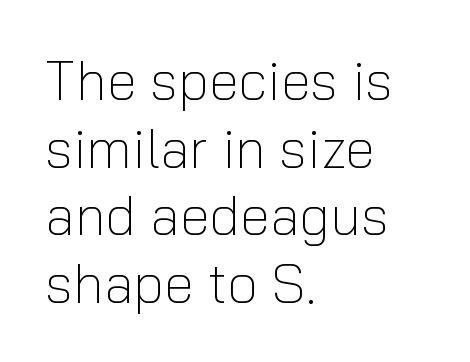
Stems here are at most as thick as an everyday book face. Designer's note — italics off, roman on. Words appear dense and cohesive because spacing is normal. Type without underlining.
